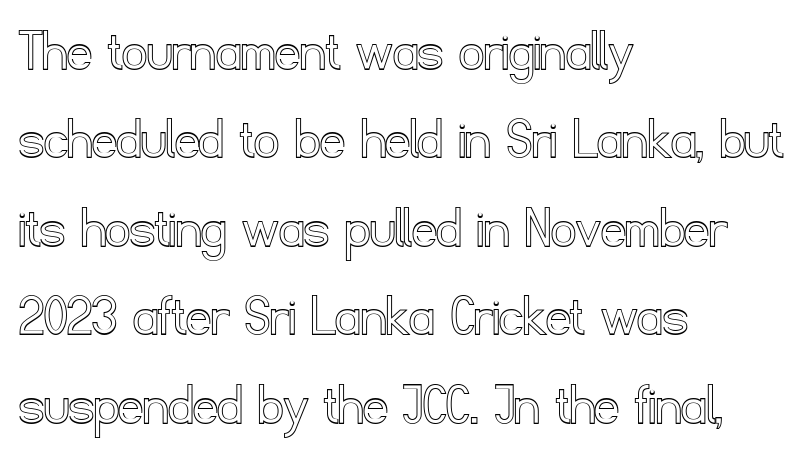
Q: Is the text italic (slanted)? A: No, it is upright.
Q: Is the text underlined? A: No.
Q: How is the paragraph aligned? A: Left-aligned.
Q: Is the spacing between letters normal or unusually wide? A: Normal.
Q: Is the spacing between lines tight, normal or loose? A: Normal.
Q: Width (condensed, normal, or wide)? A: Normal.
Q: x-height? A: Small.
Q: Monospaced? A: No.
